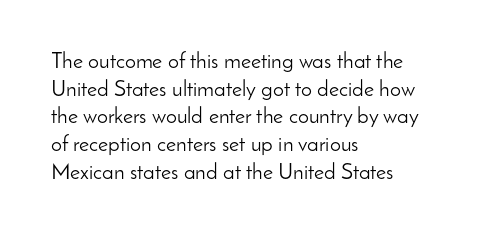
Q: Is the text bold? A: No.
Q: Is the text italic (slanted)? A: No, it is upright.
Q: Is the text underlined? A: No.
Q: How is the paragraph aligned? A: Left-aligned.
Q: Is the spacing between letters normal or unusually wide? A: Normal.
Q: Is the spacing between lines tight, normal or loose? A: Normal.
